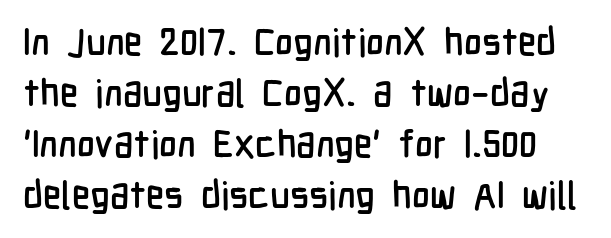
{"serif": "no", "italic": "no", "width": "condensed", "stroke_contrast": "low", "x_height": "medium", "monospaced": "no", "underline": "no", "line_spacing": "normal", "line_spacing_ratio": 1.34, "letter_spacing": "normal", "letter_spacing_em": 0.0, "glyph_px": 38}
